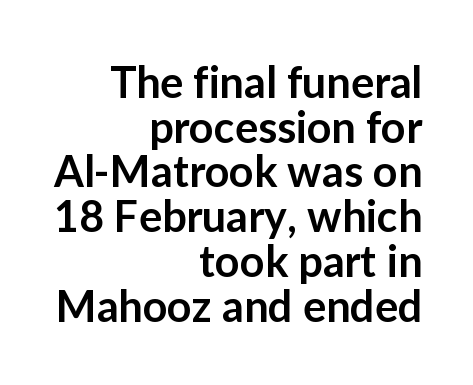
The image shows 43 px semibold sans-serif type, upright; set right-aligned, tight line spacing (1.04x), normal letter spacing, not underlined; low stroke contrast and a medium x-height.
